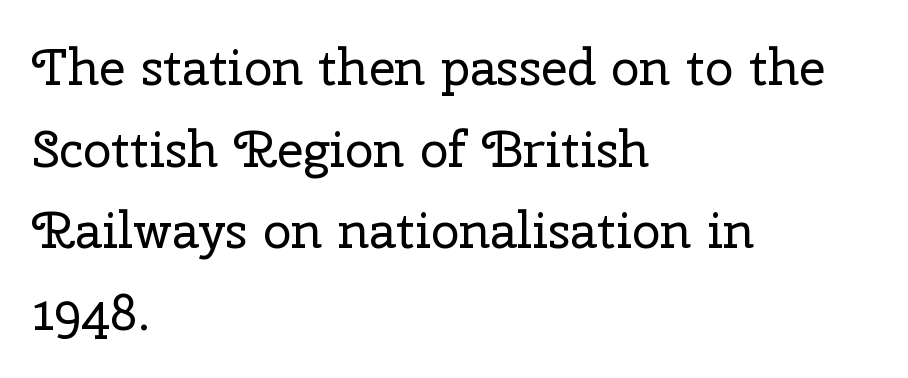
{"serif": "yes", "italic": "no", "bold": "no", "weight": "regular", "width": "normal", "stroke_contrast": "low", "x_height": "medium", "monospaced": "no", "underline": "no", "align": "left", "line_spacing": "normal", "line_spacing_ratio": 1.6, "letter_spacing": "normal", "letter_spacing_em": 0.0, "glyph_px": 51}
